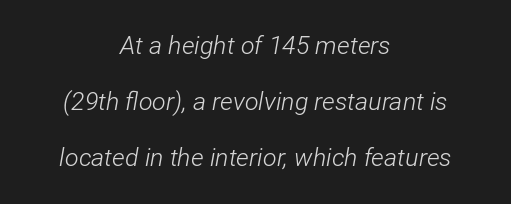
The image shows 25 px text type, italic (leaning right); set centered, loose line spacing (2.25x), normal letter spacing, not underlined.
